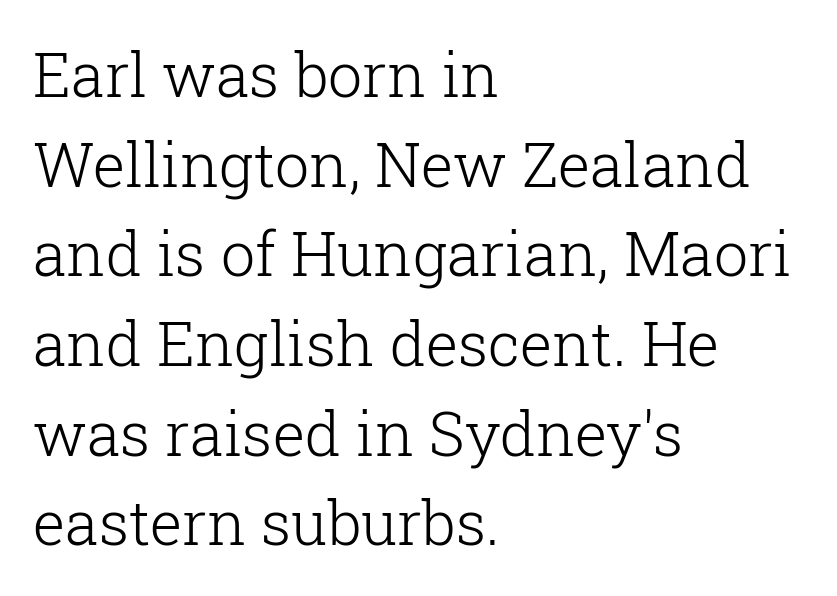
{"serif": "yes", "italic": "no", "bold": "no", "weight": "light", "width": "normal", "stroke_contrast": "low", "x_height": "medium", "monospaced": "no", "underline": "no", "align": "left", "line_spacing": "normal", "line_spacing_ratio": 1.47, "letter_spacing": "normal", "letter_spacing_em": 0.0, "glyph_px": 61}
